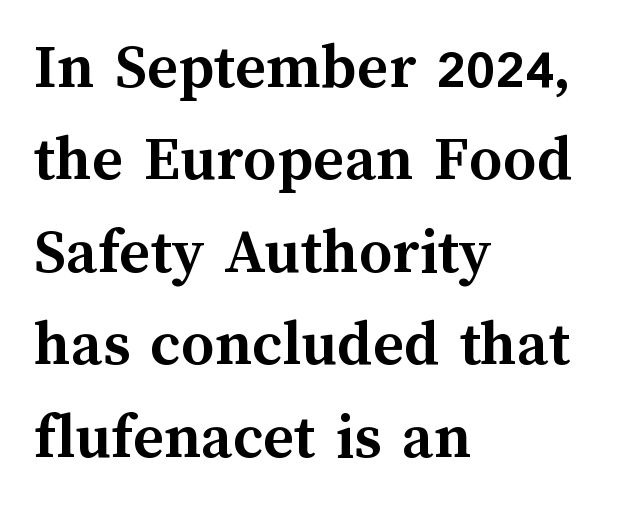
{"italic": "no", "bold": "yes", "weight": "semibold", "width": "normal", "stroke_contrast": "medium", "x_height": "medium", "monospaced": "no", "underline": "no", "align": "left", "line_spacing": "normal", "line_spacing_ratio": 1.4, "letter_spacing": "normal", "letter_spacing_em": 0.0, "glyph_px": 66}
